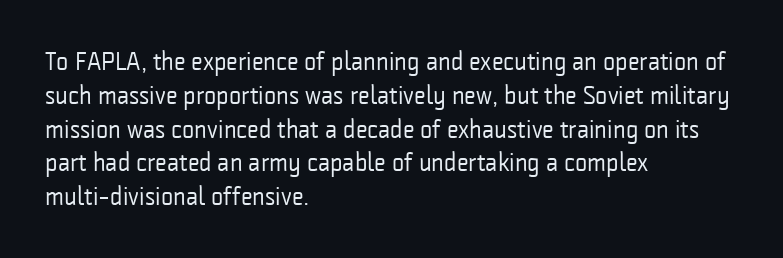
The image shows 26 px text type, upright; set left-aligned, normal line spacing (1.3x), normal letter spacing, not underlined.
